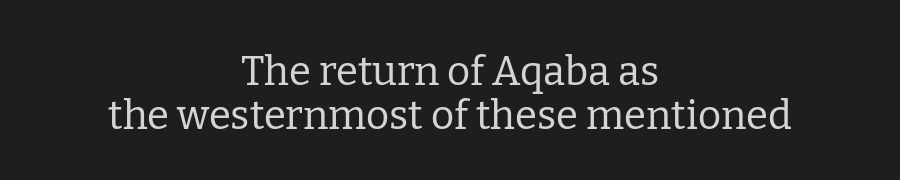
{"serif": "yes", "italic": "no", "bold": "no", "weight": "regular", "width": "normal", "stroke_contrast": "low", "x_height": "medium", "monospaced": "no", "underline": "no", "align": "center", "line_spacing": "tight", "line_spacing_ratio": 1.11, "letter_spacing": "normal", "letter_spacing_em": 0.0, "glyph_px": 40}
